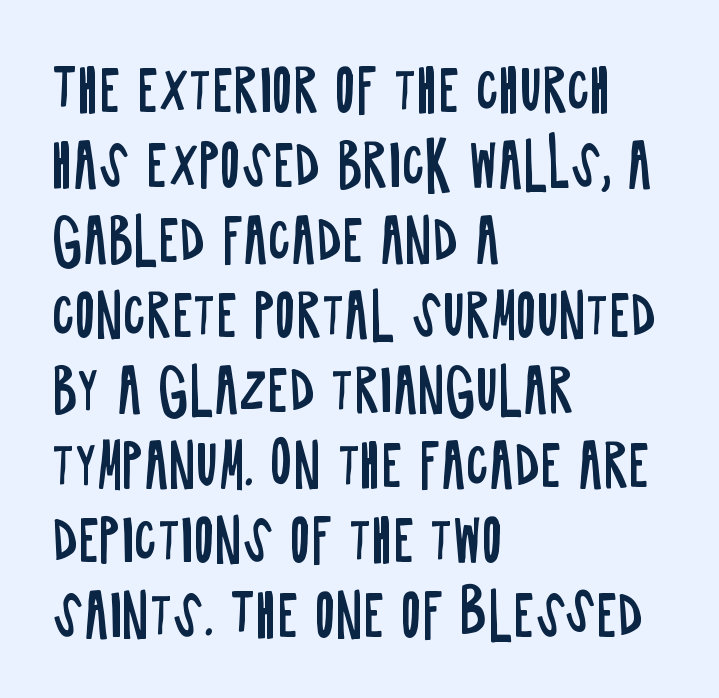
The image shows 56 px regular-weight, condensed sans-serif type, upright; set left-aligned, normal line spacing (1.34x), normal letter spacing, not underlined; low stroke contrast and a large x-height.
